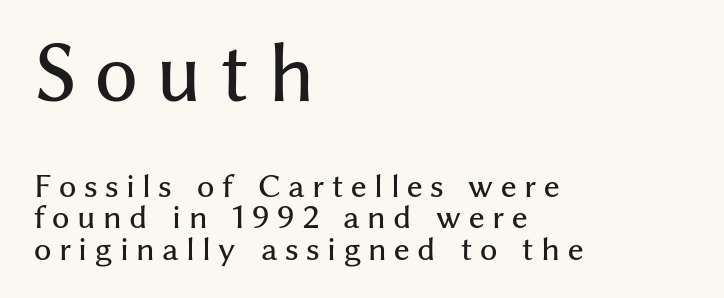
The letters carry no serifs — their stems end cleanly without finishing strokes. Scale decreases going downward across the two blocks. Each word looks stretched out because of the extra space between its letters. Varying glyph widths throughout — classic text-font behaviour.
